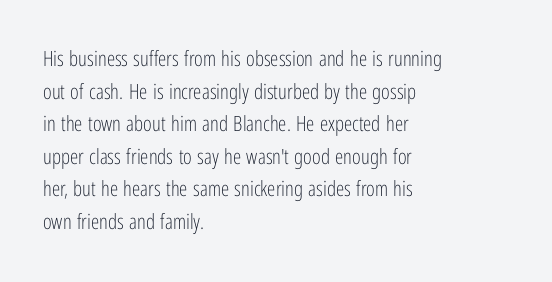
The axis of the letterforms is exactly vertical. Here the glyphs are tracked normally, forming tight word shapes. Descenders hang freely into open space. Line beginnings align vertically; line endings do not. The rows are spaced the way most documents space them.
